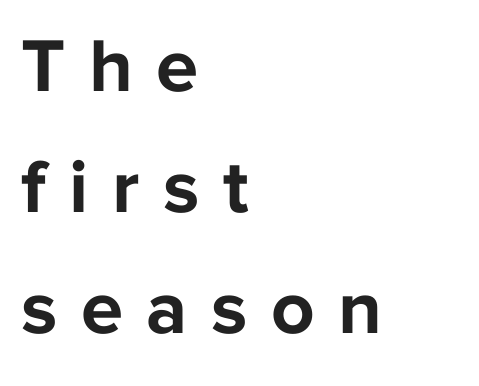
Each row of text sits above clean, open space. How are the letters spaced? Widely, with obvious added tracking. Vertically, the passage feels balanced, rows spaced as you'd expect. Think of a printed novel: that variable character pitch is what you see here. Chunky letters — that's bold for sure.
